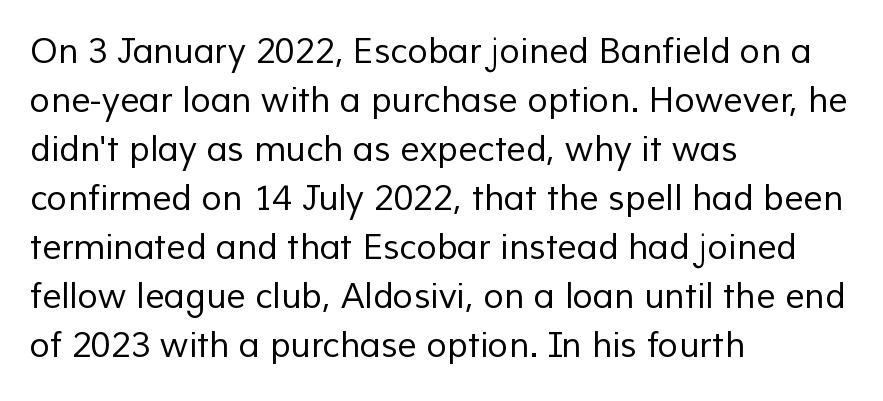
Typeset ragged right — the left edge is the straight one. Counters stay open thanks to moderate or lighter strokes. Unmarked baselines from the first word to the last. Short note: letters normally spaced. Regarding leading, the lines here are spaced in the standard way.
